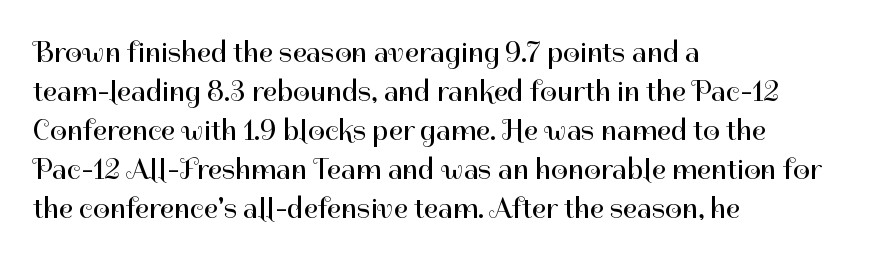
The passage shown is not bold in any degree. Each letter keeps its own natural width here, so spacing adapts to shape. Each row of text sits above clean, open space. The text block is weighted toward the left margin, trailing off unevenly rightward. Baseline-to-baseline distance is the conventional proportion of letter height.
